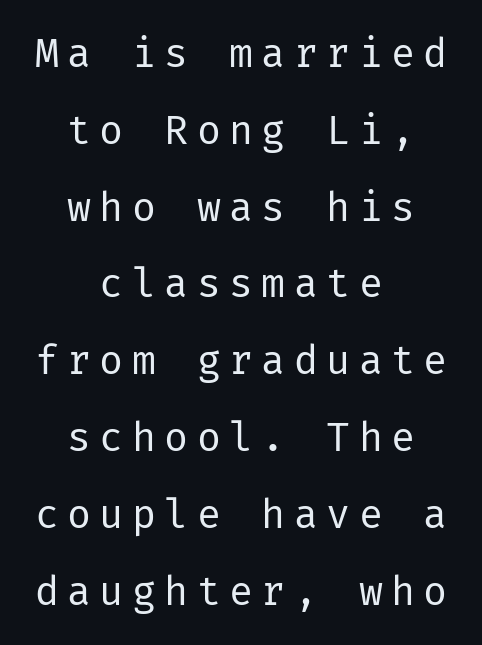
Serif or sans? Sans — the stroke terminals are bare. Unbolded letterforms with no extra heft. Nope, not italic — everything's standing straight. Students, note that the glyphs here are deliberately spaced far apart. Leading is clearly above the norm, producing a sparse column. These lines are centered, leaving both edges ragged.
